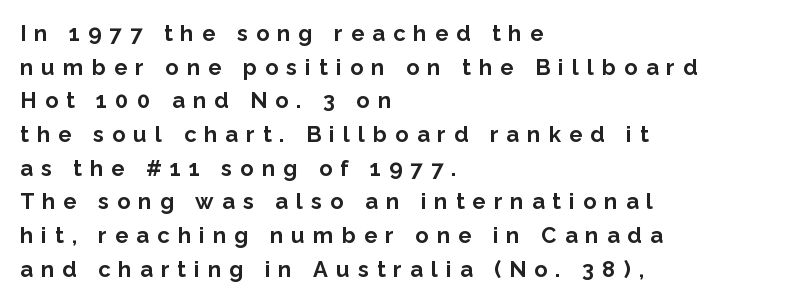
The image shows 22 px bold type, upright; set left-aligned, normal line spacing (1.53x), unusually wide letter spacing (+0.37 em), not underlined.
